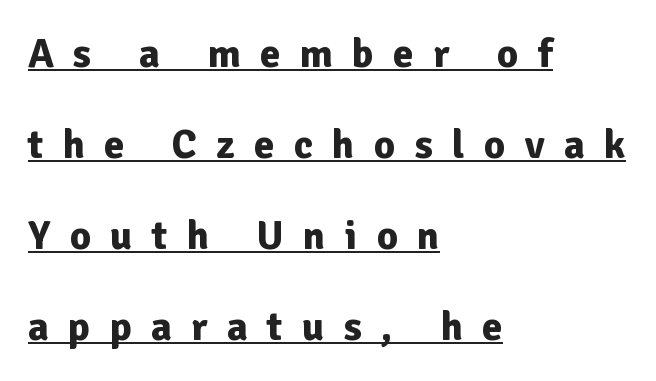
{"serif": "no", "italic": "no", "bold": "yes", "weight": "bold", "width": "normal", "stroke_contrast": "low", "x_height": "medium", "monospaced": "no", "underline": "yes", "align": "left", "line_spacing": "loose", "line_spacing_ratio": 2.22, "letter_spacing": "wide", "letter_spacing_em": 0.47, "glyph_px": 41}
